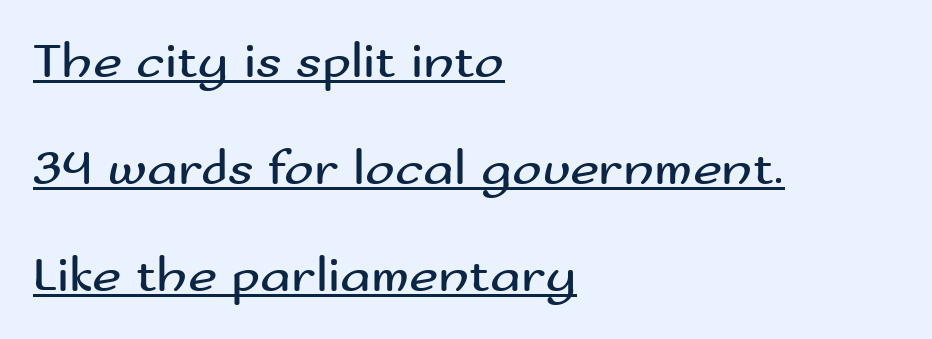
This is underlined copy, the kind a proofreader might mark for attention. Looks like regular typesetting: each glyph gets only the width it needs. Line beginnings align vertically; line endings do not. When letters stand straight like this, we call the style roman or upright.
